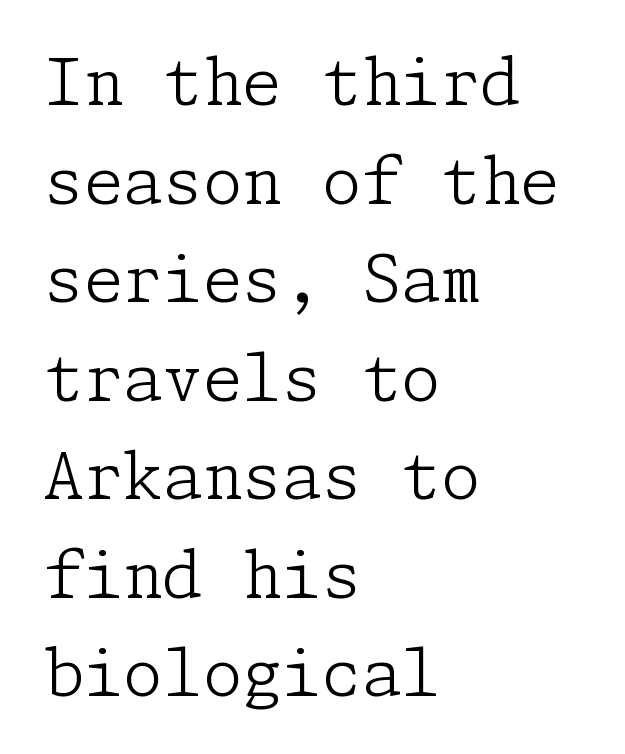
{"serif": "yes", "italic": "no", "bold": "no", "weight": "light", "width": "normal", "stroke_contrast": "low", "x_height": "medium", "underline": "no", "align": "left", "line_spacing": "normal", "line_spacing_ratio": 1.54, "letter_spacing": "normal", "letter_spacing_em": 0.0, "glyph_px": 64}
